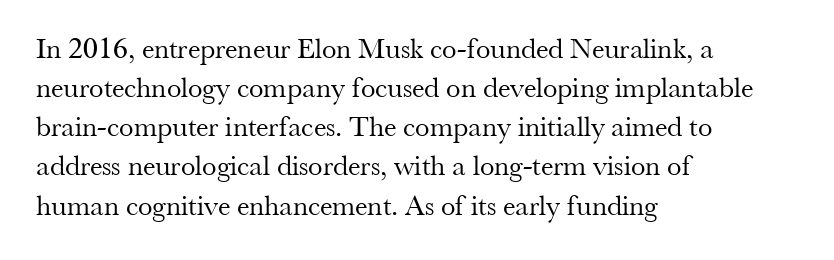
Each letter's strokes conclude with small projecting serifs. Each letter keeps its own natural width here, so spacing adapts to shape. This rendering leaves character spacing at its baseline value. The letters look calm and open, with moderate or lighter stems. Rule under the text: the space is simply empty.
